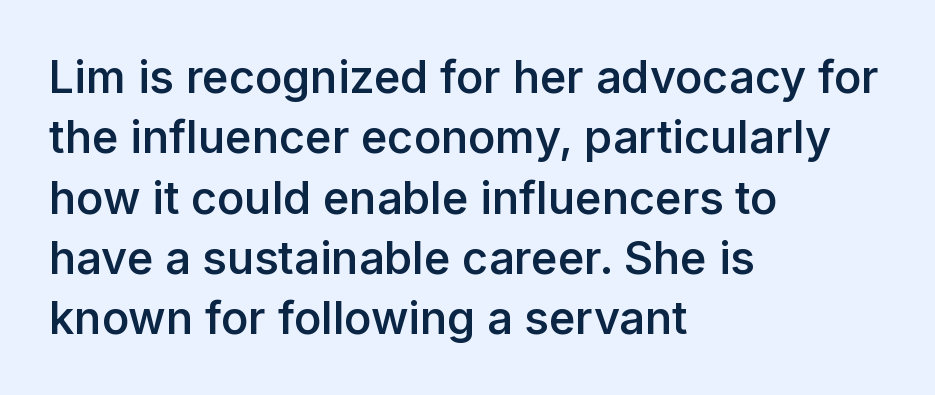
Q: Is the text bold? A: Semi-bold.
Q: Is the text italic (slanted)? A: No, it is upright.
Q: Is the typeface a serif or a sans-serif typeface? A: Sans-serif.
Q: Is the text underlined? A: No.
Q: How is the paragraph aligned? A: Left-aligned.
Q: Is the spacing between letters normal or unusually wide? A: Normal.
Q: Is the spacing between lines tight, normal or loose? A: Normal.
Q: Width (condensed, normal, or wide)? A: Normal.
Q: Stroke contrast? A: Low.
Q: x-height? A: Medium.
Q: Monospaced? A: No.
